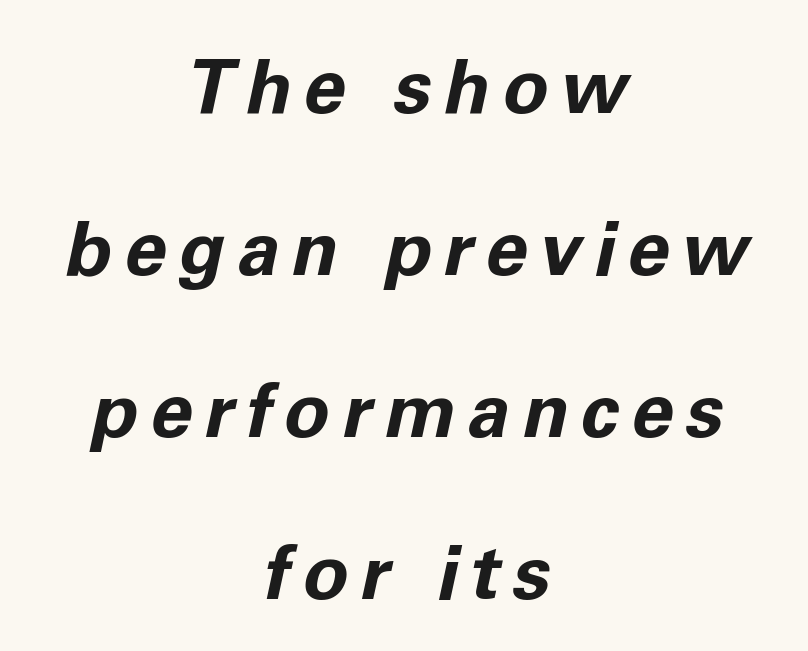
The image shows 76 px bold type, italic (leaning right); set centered, loose line spacing (2.13x), not underlined; low stroke contrast and a medium x-height.
